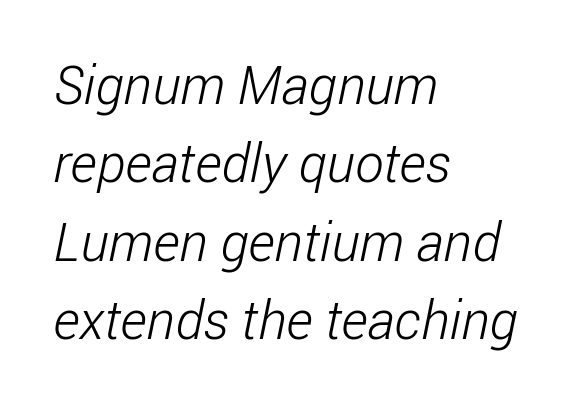
The image shows 54 px light, condensed sans-serif type; set left-aligned, normal line spacing (1.45x), normal letter spacing, not underlined; low stroke contrast and a medium x-height.
